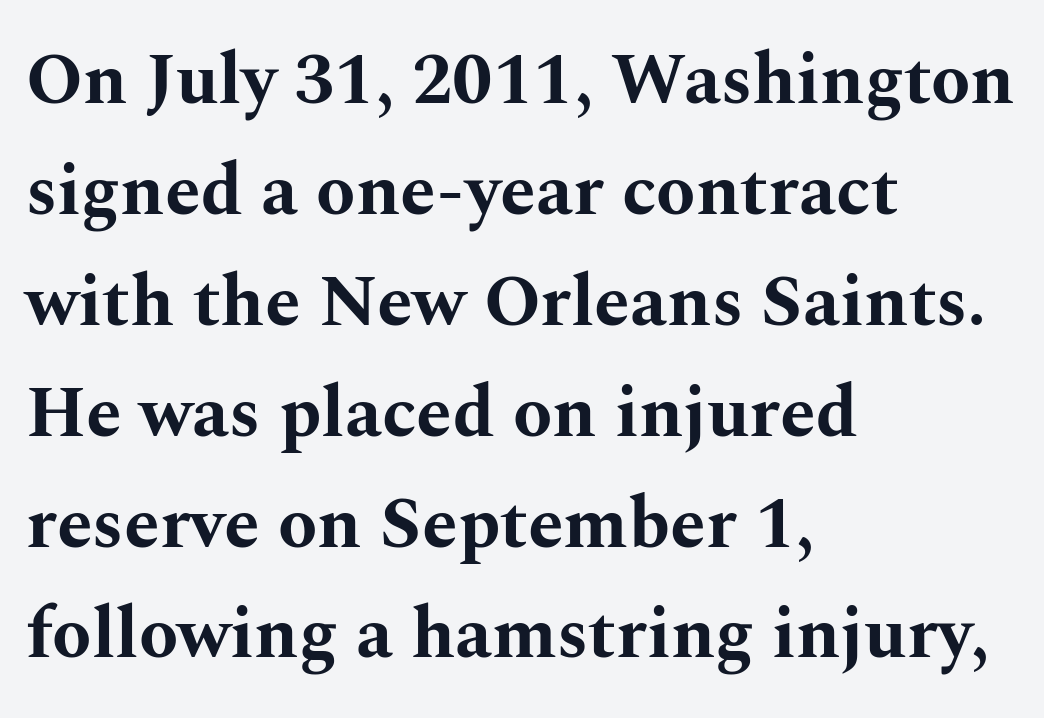
The image shows 72 px bold, wide serif type, upright; set left-aligned, normal line spacing (1.54x), normal letter spacing, not underlined; medium stroke contrast and a medium x-height.
